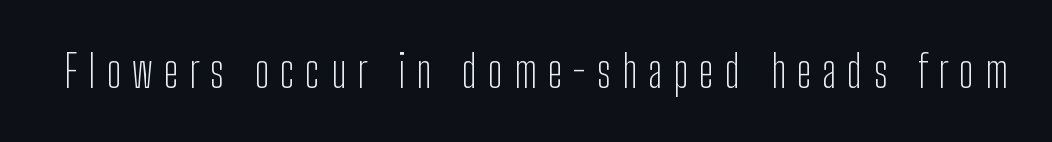
Q: Is the text bold? A: No.
Q: Is the text italic (slanted)? A: No, it is upright.
Q: Is the typeface a serif or a sans-serif typeface? A: Sans-serif.
Q: Is the text underlined? A: No.
Q: Is the spacing between letters normal or unusually wide? A: Unusually wide.
Q: Width (condensed, normal, or wide)? A: Condensed.
Q: Stroke contrast? A: Low.
Q: x-height? A: Medium.
Q: Monospaced? A: No.
